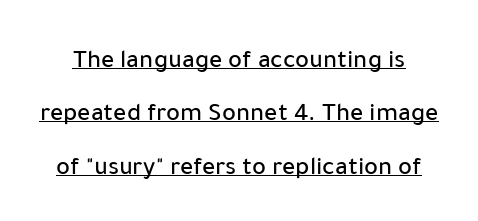
Q: Is the text italic (slanted)? A: No, it is upright.
Q: Is the text underlined? A: Yes.
Q: Is the spacing between letters normal or unusually wide? A: Normal.
Q: Is the spacing between lines tight, normal or loose? A: Loose.
